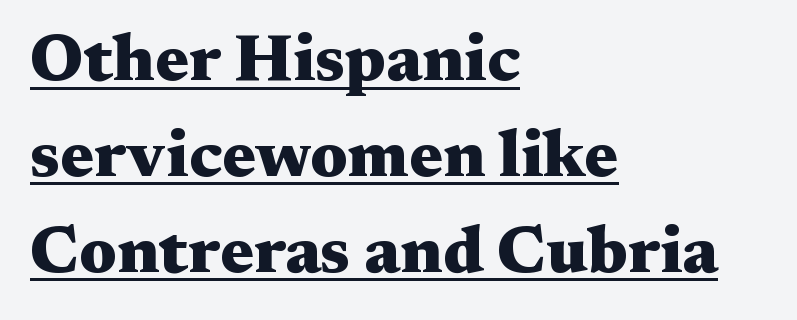
Summary of vertical rhythm: regular, with standard interline spacing. Inter-character spacing is left at the font's built-in metrics. The text was rendered using a seriffed face with decorative stroke endings. One-word summary of the alignment: left. Weight check: bold — yes, fully.
